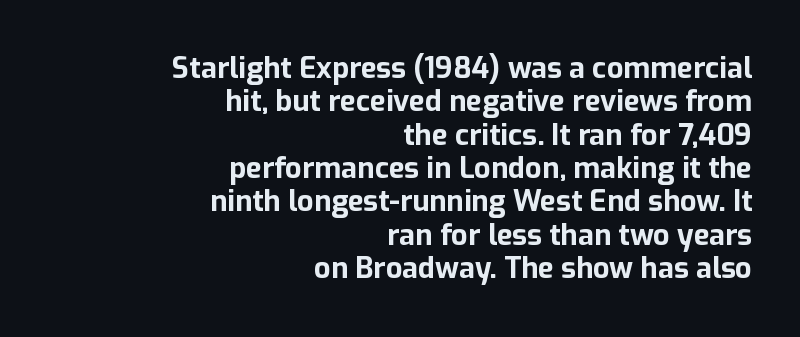
Between one letter and the next there's only the usual sliver of space. The axis of the letterforms is exactly vertical. Check where the strokes stop: nothing finishes them off — pure sans. Descender tails drop into unmarked territory. This sample has the flowing, uneven cadence of proportional lettering. This sample is right-justified, so line beginnings fall wherever the words allow.
